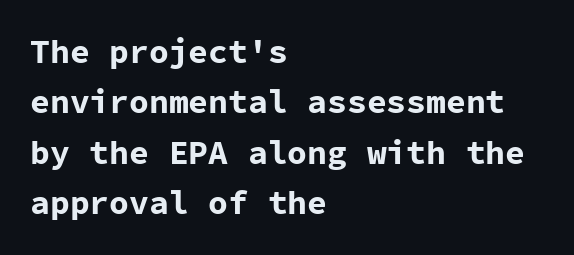
The image shows 33 px bold sans-serif type, upright, monospaced; set left-aligned, normal line spacing (1.53x), normal letter spacing, not underlined; low stroke contrast and a medium x-height.
